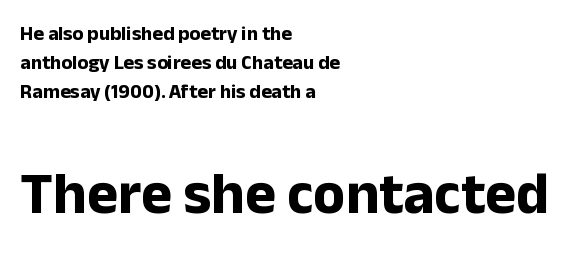
{"serif": "no", "italic": "no", "bold": "yes", "weight": "bold", "width": "normal", "stroke_contrast": "low", "x_height": "medium", "monospaced": "no", "underline": "no", "align": "left", "line_spacing": "normal", "line_spacing_ratio": 1.45, "letter_spacing": "normal", "letter_spacing_em": 0.0, "larger_block": "second", "size_ratio": 2.95, "glyph_px": 59}
